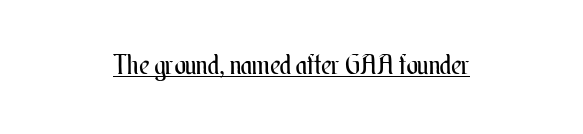
Teacher's note: observe the equal gaps on both sides — that is centered alignment. The letterforms sit shoulder to shoulder at normal distance. Vertical stems look standard width or narrower in stroke. A typographer would call this underscored text. Every stem runs plumb, perpendicular to the baseline.
